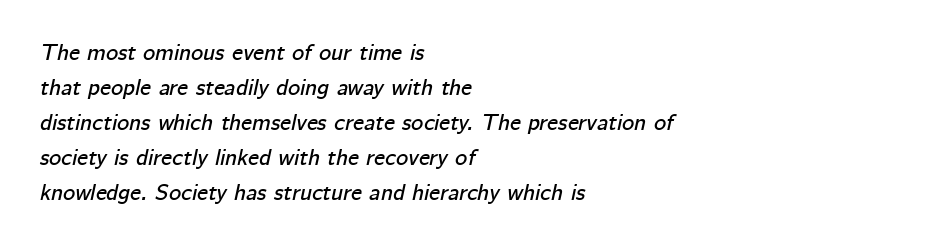
Students, observe: this is what conventionally led text looks like. Caption: standard tracking, unaltered. Emphasis-style slanted type is in use. Only glyphs here, with clear space below each row.
